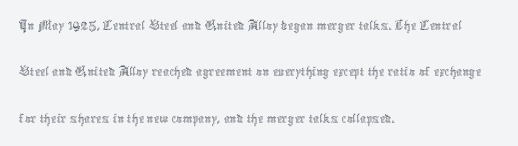
Q: Is the text bold? A: No.
Q: Is the text italic (slanted)? A: No, it is upright.
Q: Is the text underlined? A: No.
Q: How is the paragraph aligned? A: Left-aligned.
Q: Is the spacing between letters normal or unusually wide? A: Normal.
Q: Is the spacing between lines tight, normal or loose? A: Normal.
Q: Width (condensed, normal, or wide)? A: Condensed.
Q: x-height? A: Medium.
Q: Monospaced? A: No.
